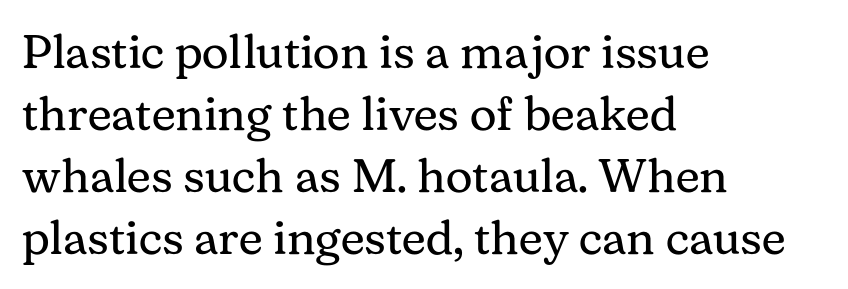
The image shows 47 px regular-weight serif type, upright; set left-aligned, normal line spacing (1.32x), normal letter spacing, not underlined; medium stroke contrast and a medium x-height.
